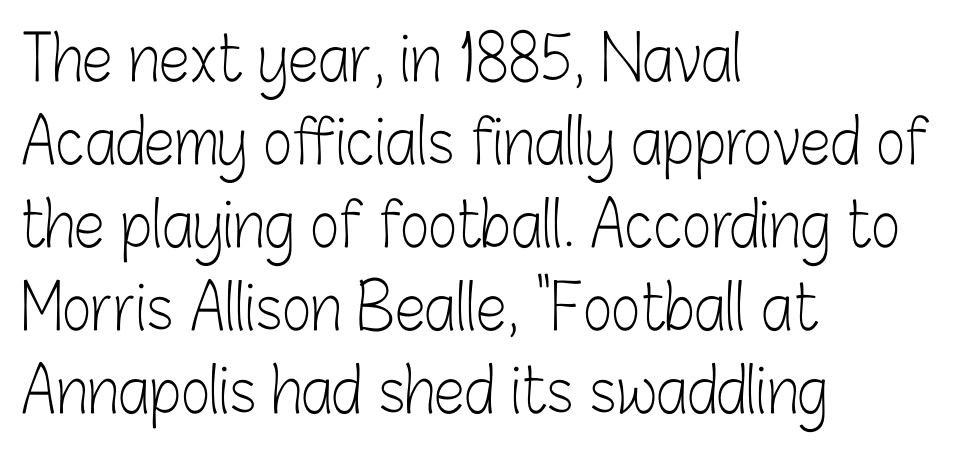
The image shows 62 px light, condensed sans-serif type, upright; set left-aligned, normal line spacing (1.34x), normal letter spacing, not underlined; low stroke contrast and a medium x-height.
